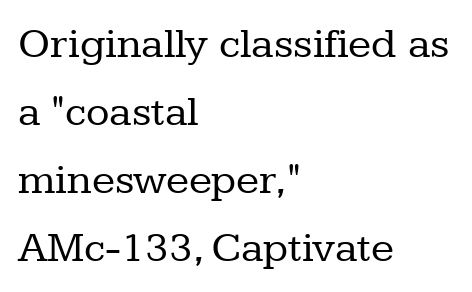
{"serif": "yes", "italic": "no", "bold": "no", "weight": "regular", "width": "normal", "stroke_contrast": "low", "x_height": "medium", "monospaced": "no", "underline": "no", "align": "left", "line_spacing": "normal", "line_spacing_ratio": 1.58, "letter_spacing": "normal", "letter_spacing_em": 0.0, "glyph_px": 43}
